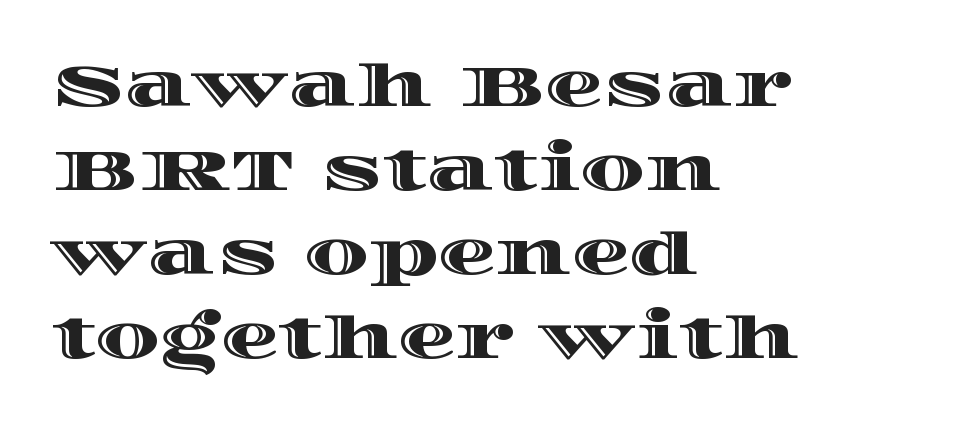
Q: Is the text italic (slanted)? A: No, it is upright.
Q: Is the text underlined? A: No.
Q: How is the paragraph aligned? A: Left-aligned.
Q: Is the spacing between letters normal or unusually wide? A: Normal.
Q: Is the spacing between lines tight, normal or loose? A: Normal.
Q: Width (condensed, normal, or wide)? A: Wide.
Q: x-height? A: Large.
Q: Monospaced? A: No.
